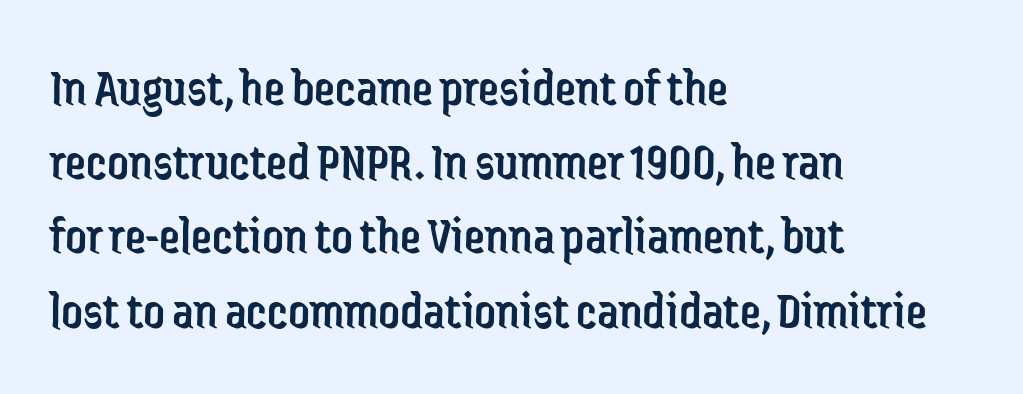
Q: Is the text bold? A: No.
Q: Is the text italic (slanted)? A: No, it is upright.
Q: Is the typeface a serif or a sans-serif typeface? A: Sans-serif.
Q: Is the text underlined? A: No.
Q: How is the paragraph aligned? A: Left-aligned.
Q: Is the spacing between letters normal or unusually wide? A: Normal.
Q: Is the spacing between lines tight, normal or loose? A: Normal.
Q: Width (condensed, normal, or wide)? A: Condensed.
Q: Stroke contrast? A: Low.
Q: x-height? A: Medium.
Q: Monospaced? A: No.
